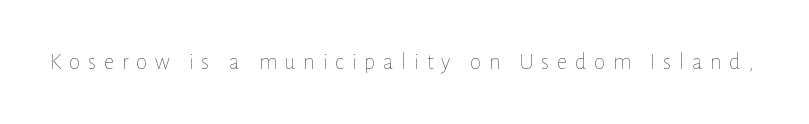
{"italic": "no", "bold": "no", "underline": "no", "letter_spacing": "wide", "letter_spacing_em": 0.33, "glyph_px": 23}
